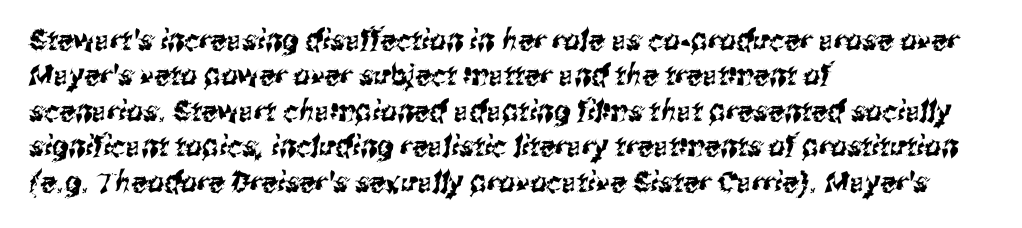
The image shows 29 px condensed sans-serif type; set left-aligned, line spacing 1.22x, normal letter spacing, not underlined; medium stroke contrast and a medium x-height.
